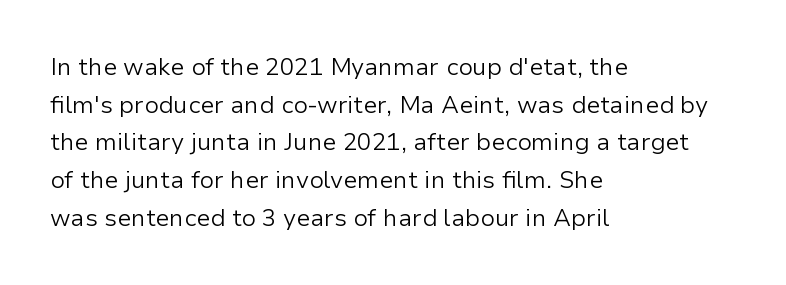
The setting favours the left margin, as ordinary paragraphs usually do. The face looks like a standard text weight, possibly lighter. Each row of text sits above clean, open space. Posture: straight, roman, zero tilt.
